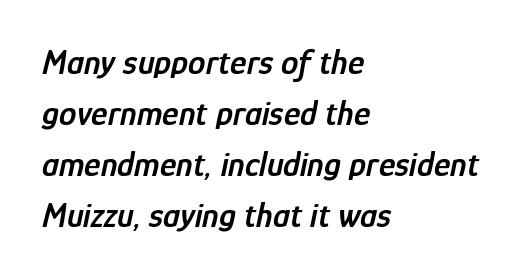
Q: Is the text bold? A: Semi-bold.
Q: Is the text italic (slanted)? A: Yes, it leans right by about 12 degrees.
Q: Is the text underlined? A: No.
Q: How is the paragraph aligned? A: Left-aligned.
Q: Is the spacing between letters normal or unusually wide? A: Normal.
Q: Is the spacing between lines tight, normal or loose? A: Normal.
Q: Width (condensed, normal, or wide)? A: Condensed.
Q: Stroke contrast? A: Low.
Q: x-height? A: Medium.
Q: Monospaced? A: No.
